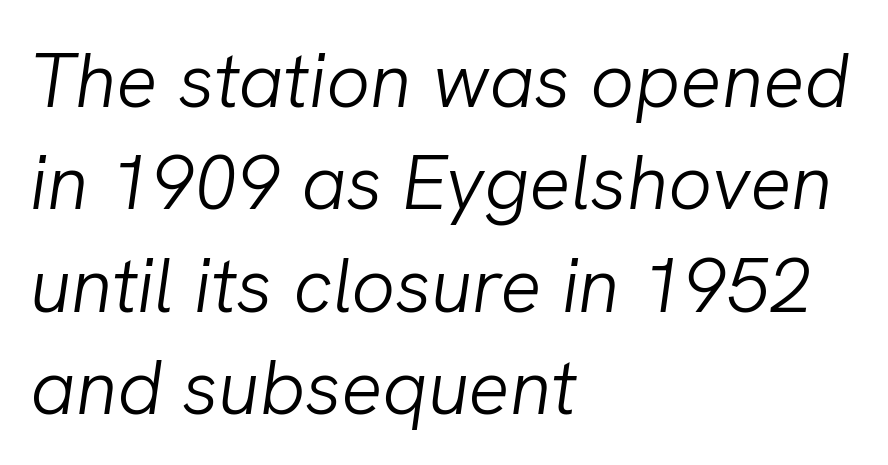
The image shows 77 px light type, italic (leaning right); set left-aligned, normal line spacing (1.33x), normal letter spacing, not underlined; low stroke contrast and a medium x-height.
